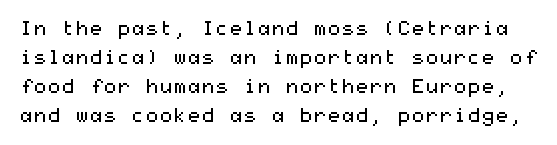
Q: Is the text bold? A: No.
Q: Is the text italic (slanted)? A: No, it is upright.
Q: Is the text underlined? A: No.
Q: Is the spacing between letters normal or unusually wide? A: Normal.
Q: Is the spacing between lines tight, normal or loose? A: Normal.
